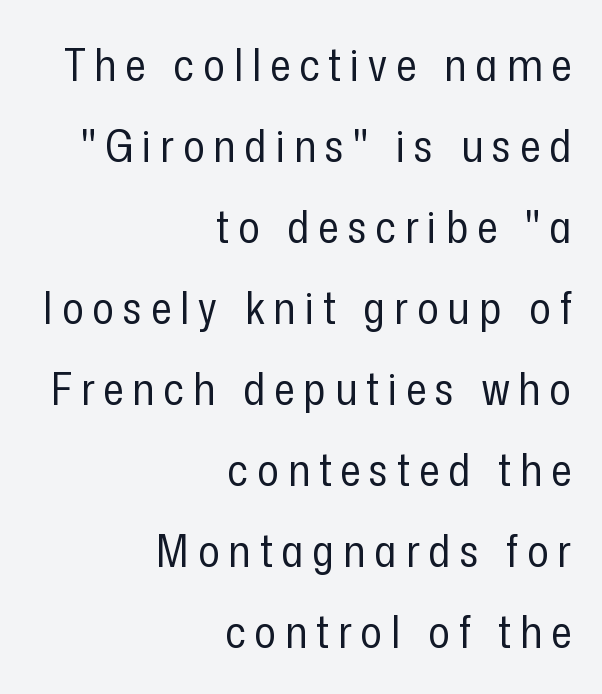
The image shows 45 px regular-weight, condensed sans-serif type, upright; set right-aligned, line spacing 1.8x, unusually wide letter spacing (+0.2 em), not underlined; low stroke contrast and a medium x-height.
